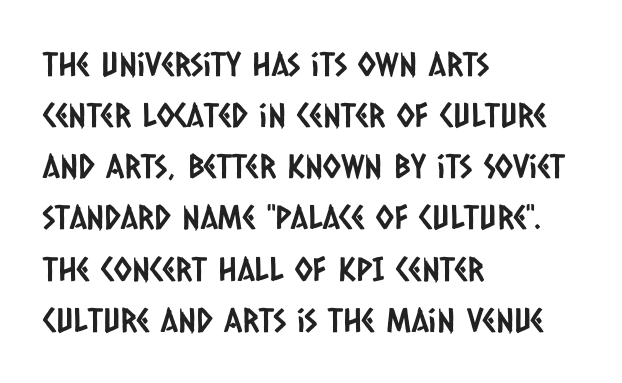
The image shows 33 px condensed sans-serif type; set left-aligned, normal line spacing (1.55x), normal letter spacing, not underlined; low stroke contrast and a large x-height.
